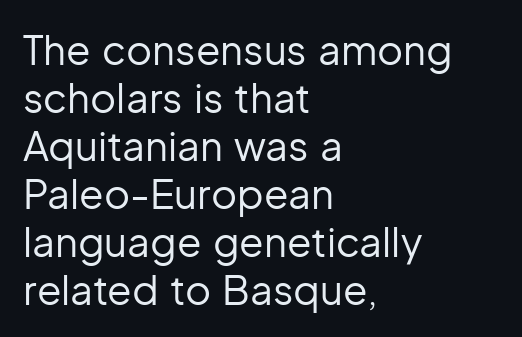
The image shows 40 px regular-weight sans-serif type, upright; set left-aligned, line spacing 1.2x, normal letter spacing, not underlined; low stroke contrast and a medium x-height.
